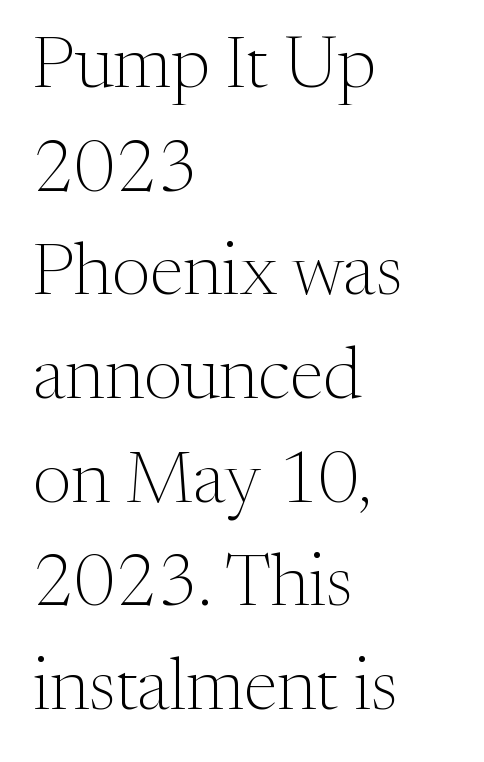
{"serif": "yes", "italic": "no", "bold": "no", "weight": "light", "width": "normal", "stroke_contrast": "medium", "x_height": "medium", "monospaced": "no", "underline": "no", "align": "left", "line_spacing": "normal", "line_spacing_ratio": 1.42, "letter_spacing": "normal", "letter_spacing_em": 0.0, "glyph_px": 73}
